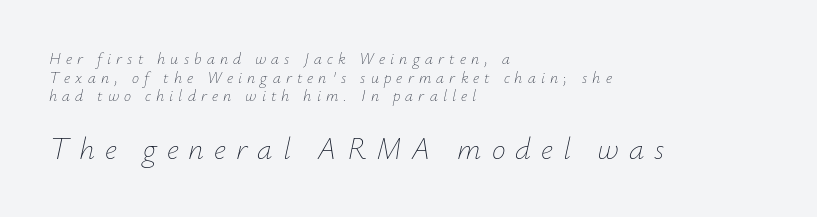
The image shows 31 px thin type, italic (leaning right); set left-aligned, line spacing 1.17x, unusually wide letter spacing (+0.32 em), not underlined; the second (bottom) block is 1.94x larger; low stroke contrast and a small x-height.
